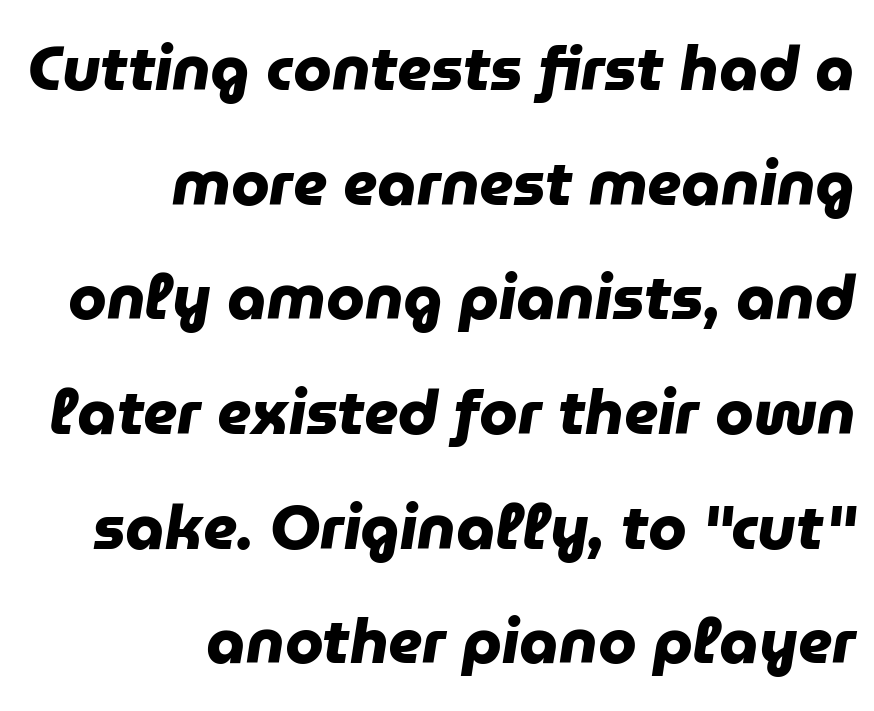
{"serif": "no", "bold": "yes", "weight": "heavy", "width": "normal", "stroke_contrast": "low", "x_height": "medium", "monospaced": "no", "underline": "no", "align": "right", "line_spacing_ratio": 1.85, "letter_spacing": "normal", "letter_spacing_em": 0.0, "glyph_px": 62}
